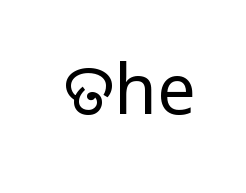
Q: Is the text bold? A: No.
Q: Is the text italic (slanted)? A: No, it is upright.
Q: Is the typeface a serif or a sans-serif typeface? A: Sans-serif.
Q: Is the text underlined? A: No.
Q: Is the spacing between letters normal or unusually wide? A: Normal.
Q: Width (condensed, normal, or wide)? A: Condensed.
Q: Stroke contrast? A: Low.
Q: x-height? A: Large.
Q: Monospaced? A: No.
